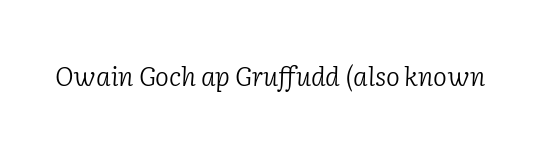
{"italic": "yes", "lean": "right", "slant_degrees": 2, "bold": "no", "underline": "no", "letter_spacing": "normal", "letter_spacing_em": 0.0, "glyph_px": 26}
